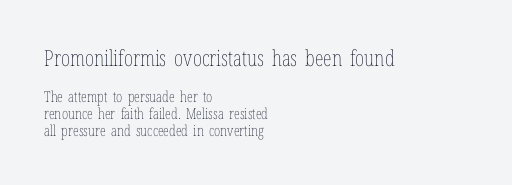
Q: Is the text bold? A: No.
Q: Is the text italic (slanted)? A: No, it is upright.
Q: Is the text underlined? A: No.
Q: How is the paragraph aligned? A: Left-aligned.
Q: Is the spacing between letters normal or unusually wide? A: Normal.
Q: Is the spacing between lines tight, normal or loose? A: Tight.
Q: Which block of text is set in a larger size, the first (top) or the second (bottom)? A: The first (top) one.
